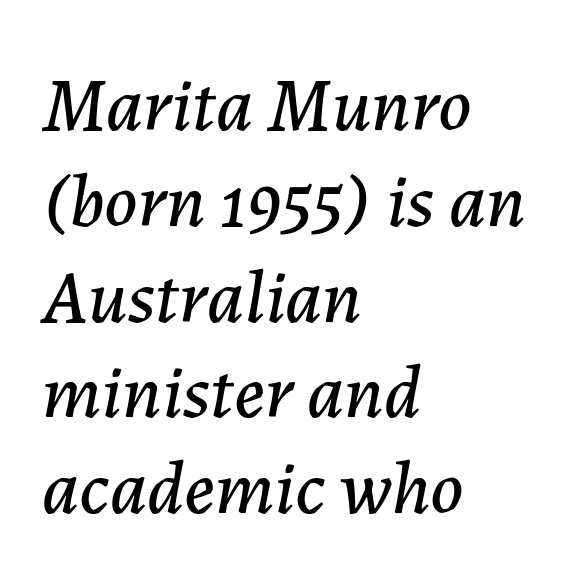
Students, note that the glyphs here touch the page at normal intervals. When letters slant like this, we call the style italic. The rendering uses natural spacing where letterforms have individual widths. Reading down the column, the eye jumps a familiar distance to each next line. Nobody drew a line under any word here. This rendering uses left alignment, leaving the right contour irregular.
